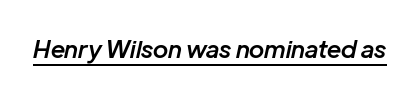
Q: Is the text bold? A: Semi-bold.
Q: Is the text italic (slanted)? A: Yes, it leans right by about 12 degrees.
Q: Is the text underlined? A: Yes.
Q: Is the spacing between letters normal or unusually wide? A: Normal.
